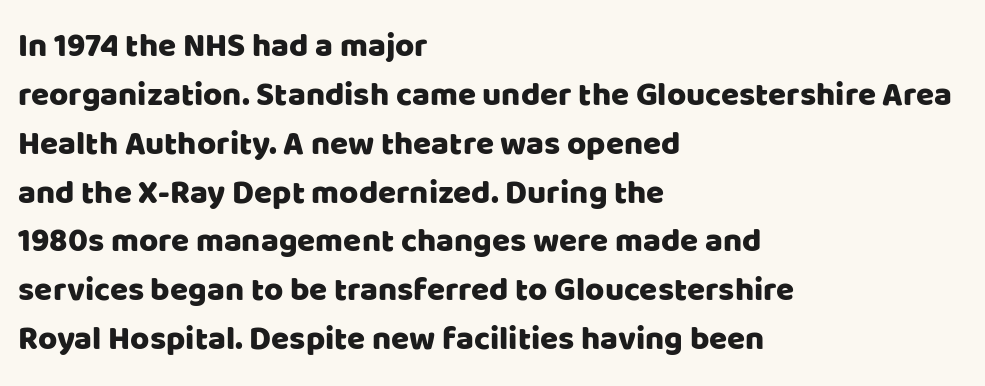
This block has exactly the height ordinary leading produces. The type is set solid horizontally, with unmodified tracking. Descenders are the only things crossing below the line. Line starts are locked; line ends wander.
